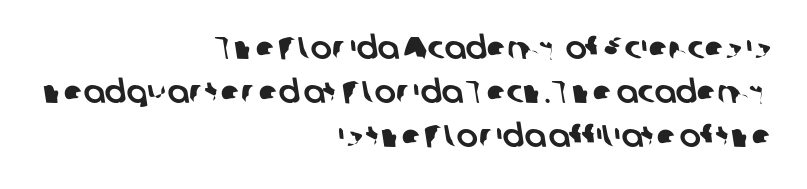
Q: Is the typeface a serif or a sans-serif typeface? A: Sans-serif.
Q: Is the text underlined? A: No.
Q: How is the paragraph aligned? A: Right-aligned.
Q: Is the spacing between letters normal or unusually wide? A: Normal.
Q: Is the spacing between lines tight, normal or loose? A: Normal.
Q: Width (condensed, normal, or wide)? A: Normal.
Q: Stroke contrast? A: Low.
Q: x-height? A: Medium.
Q: Monospaced? A: No.
